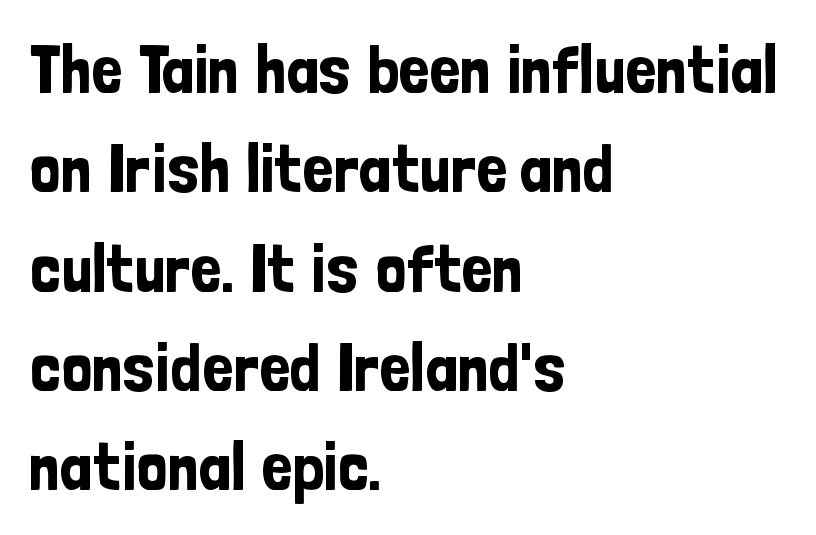
{"serif": "no", "italic": "no", "width": "condensed", "stroke_contrast": "low", "x_height": "medium", "monospaced": "no", "underline": "no", "align": "left", "line_spacing": "normal", "line_spacing_ratio": 1.46, "letter_spacing": "normal", "letter_spacing_em": 0.0, "glyph_px": 68}
